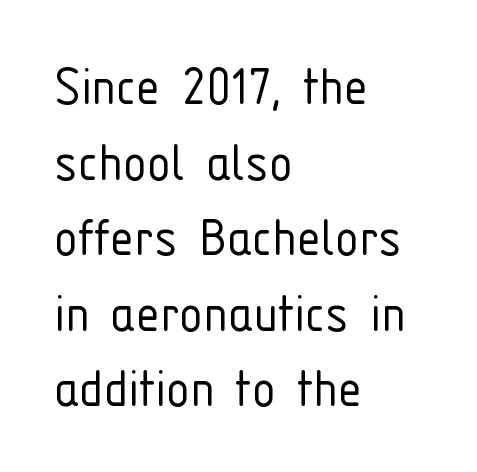
Q: Is the text bold? A: No.
Q: Is the text italic (slanted)? A: No, it is upright.
Q: Is the typeface a serif or a sans-serif typeface? A: Sans-serif.
Q: Is the text underlined? A: No.
Q: How is the paragraph aligned? A: Left-aligned.
Q: Is the spacing between letters normal or unusually wide? A: Normal.
Q: Is the spacing between lines tight, normal or loose? A: Normal.
Q: Width (condensed, normal, or wide)? A: Condensed.
Q: Stroke contrast? A: Low.
Q: x-height? A: Medium.
Q: Monospaced? A: No.
